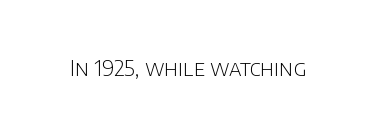
The image shows 22 px text type, upright; set normal letter spacing, not underlined.
